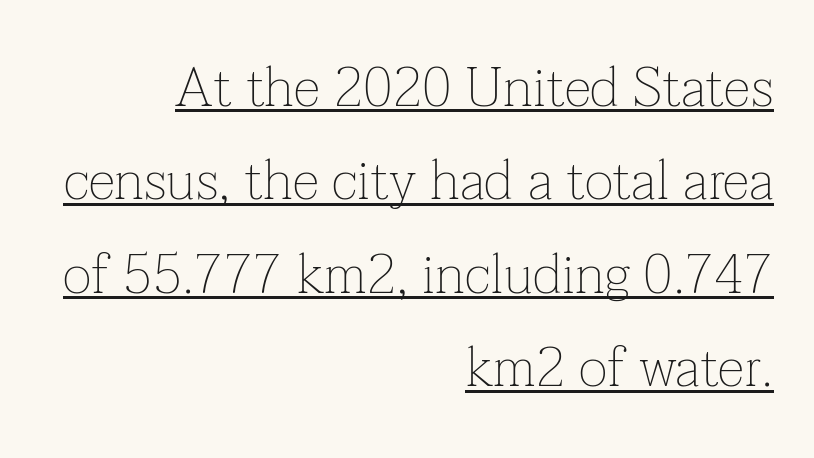
Q: Is the text bold? A: No.
Q: Is the text italic (slanted)? A: No, it is upright.
Q: Is the typeface a serif or a sans-serif typeface? A: Serif.
Q: Is the text underlined? A: Yes.
Q: How is the paragraph aligned? A: Right-aligned.
Q: Is the spacing between letters normal or unusually wide? A: Normal.
Q: Is the spacing between lines tight, normal or loose? A: Normal.
Q: Width (condensed, normal, or wide)? A: Normal.
Q: Stroke contrast? A: Low.
Q: x-height? A: Medium.
Q: Monospaced? A: No.
